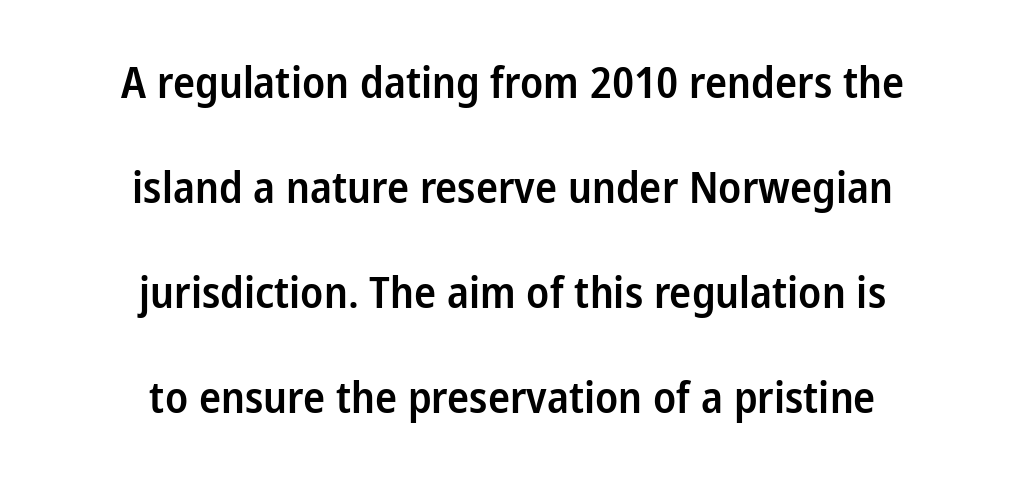
{"serif": "no", "italic": "no", "bold": "semi", "weight": "semibold", "width": "condensed", "stroke_contrast": "low", "x_height": "medium", "monospaced": "no", "underline": "no", "align": "center", "line_spacing": "loose", "line_spacing_ratio": 2.39, "letter_spacing": "normal", "letter_spacing_em": 0.0, "glyph_px": 44}
